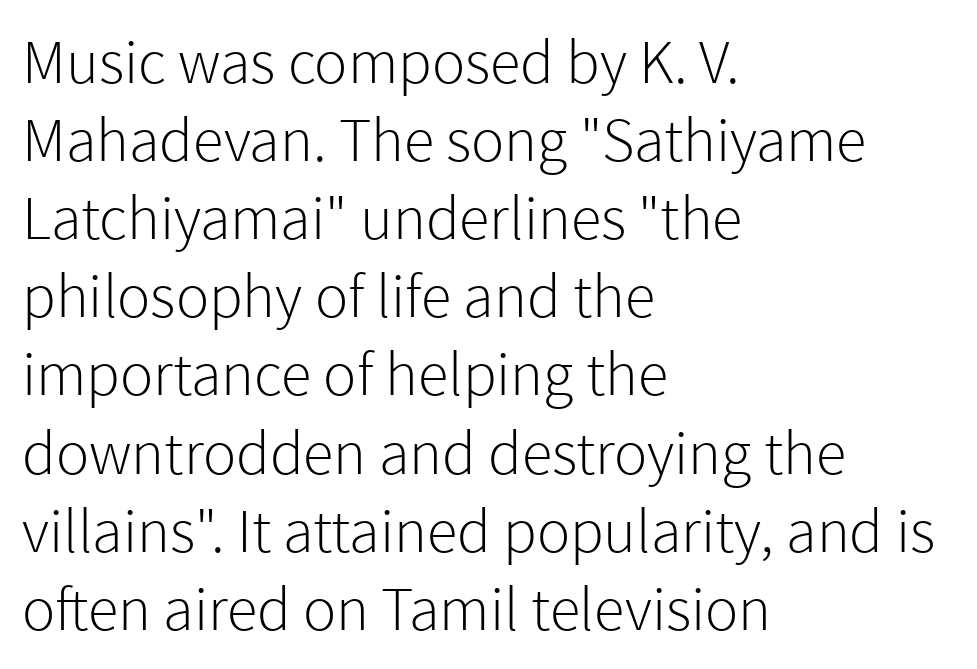
A roman cut, with each character standing at attention. Where is the straight margin? On the left. Whoever set this chose a conventional vertical rhythm. Think of a printed novel: that variable character pitch is what you see here.
